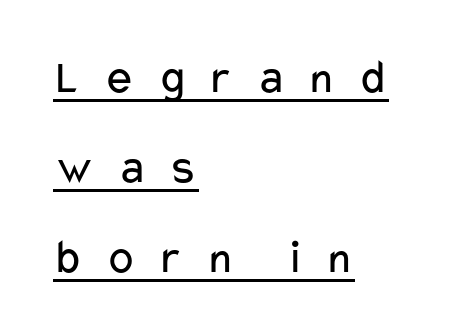
Q: Is the text bold? A: No.
Q: Is the text italic (slanted)? A: No, it is upright.
Q: Is the typeface a serif or a sans-serif typeface? A: Sans-serif.
Q: Is the text underlined? A: Yes.
Q: How is the paragraph aligned? A: Left-aligned.
Q: Is the spacing between letters normal or unusually wide? A: Unusually wide.
Q: Width (condensed, normal, or wide)? A: Wide.
Q: Stroke contrast? A: Low.
Q: x-height? A: Medium.
Q: Monospaced? A: No.
